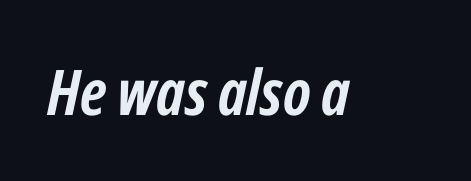
A typesetter would call this proportional, since set widths differ per character. Default kerning and tracking; the words read as compact shapes. Plenty of ink on the page — the face is bold. The specimen reads as italic at a glance.
